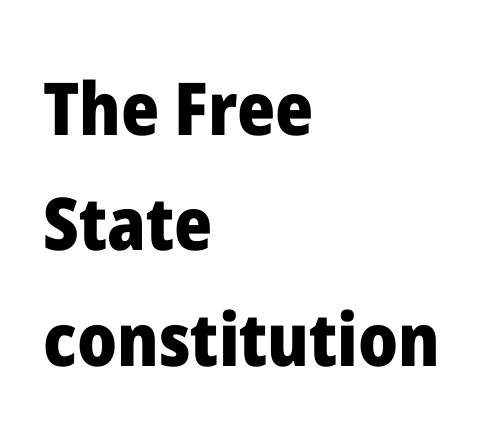
{"serif": "no", "italic": "no", "bold": "yes", "weight": "heavy", "width": "normal", "stroke_contrast": "low", "x_height": "medium", "monospaced": "no", "underline": "no", "align": "left", "line_spacing": "normal", "line_spacing_ratio": 1.58, "letter_spacing": "normal", "letter_spacing_em": 0.0, "glyph_px": 73}
